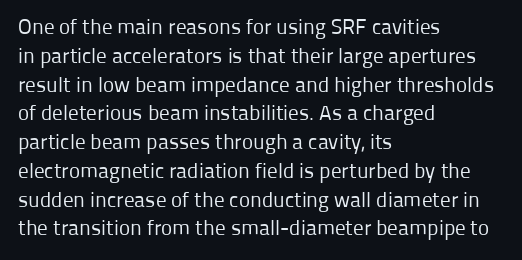
The image shows 21 px text type, upright; set left-aligned, normal line spacing (1.37x), normal letter spacing, not underlined.
